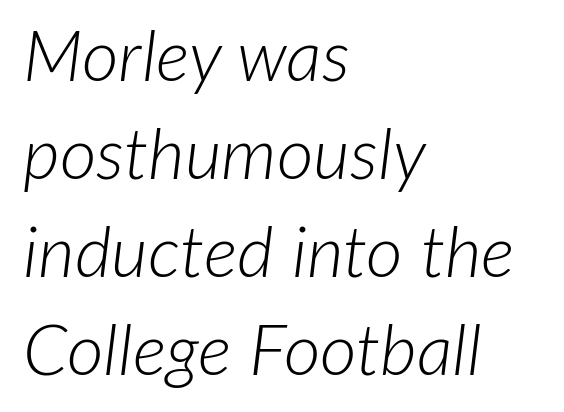
{"italic": "yes", "lean": "right", "slant_degrees": 7, "bold": "no", "weight": "light", "width": "normal", "stroke_contrast": "low", "x_height": "medium", "monospaced": "no", "underline": "no", "align": "left", "line_spacing": "normal", "line_spacing_ratio": 1.38, "letter_spacing": "normal", "letter_spacing_em": 0.0, "glyph_px": 71}
